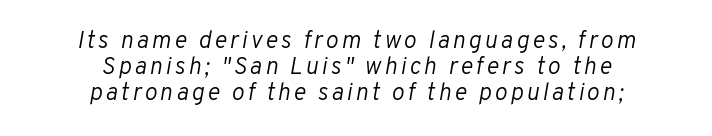
{"italic": "yes", "lean": "right", "slant_degrees": 10, "bold": "no", "underline": "no", "align": "center", "line_spacing": "tight", "line_spacing_ratio": 1.08, "glyph_px": 24}
